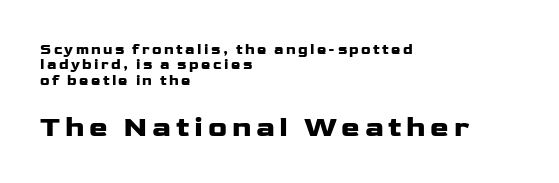
The image shows 28 px wide sans-serif type, upright; set left-aligned, tight line spacing (1.1x), not underlined; the second (bottom) block is 2.0x larger; low stroke contrast and a medium x-height.
